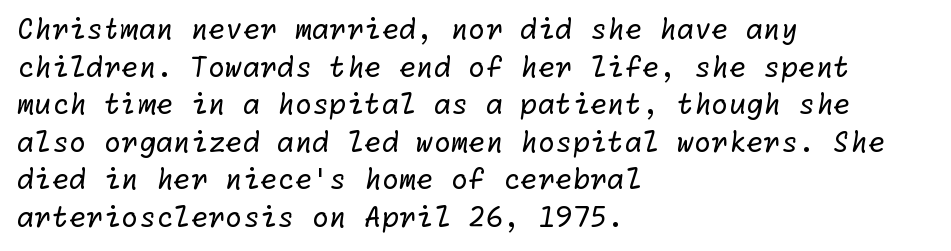
Q: Is the text bold? A: No.
Q: Is the typeface a serif or a sans-serif typeface? A: Sans-serif.
Q: Is the text underlined? A: No.
Q: How is the paragraph aligned? A: Left-aligned.
Q: Is the spacing between letters normal or unusually wide? A: Normal.
Q: Is the spacing between lines tight, normal or loose? A: Normal.
Q: Width (condensed, normal, or wide)? A: Normal.
Q: Stroke contrast? A: Low.
Q: x-height? A: Medium.
